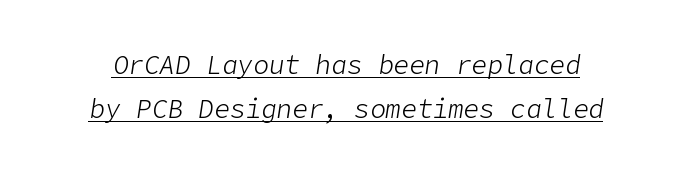
The image shows 26 px text type, italic (leaning right); set normal line spacing (1.7x), normal letter spacing, underlined.
